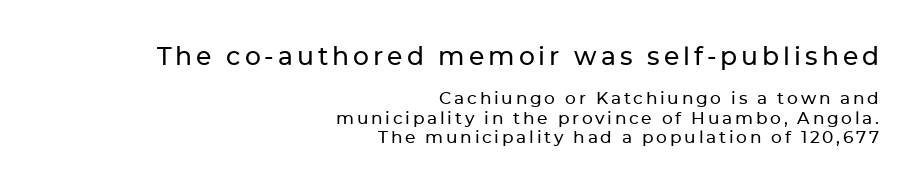
The image shows 25 px text type, upright; set right-aligned, tight line spacing (1.14x), not underlined; the first (top) block is 1.47x larger.
